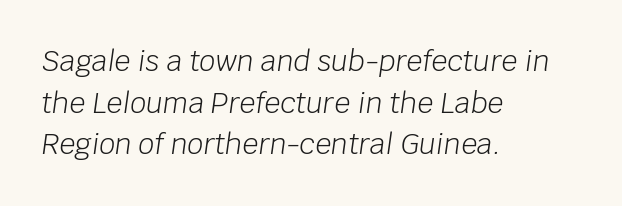
The image shows 28 px light type, italic (leaning right); set left-aligned, normal line spacing (1.49x), normal letter spacing, not underlined; low stroke contrast and a large x-height.
